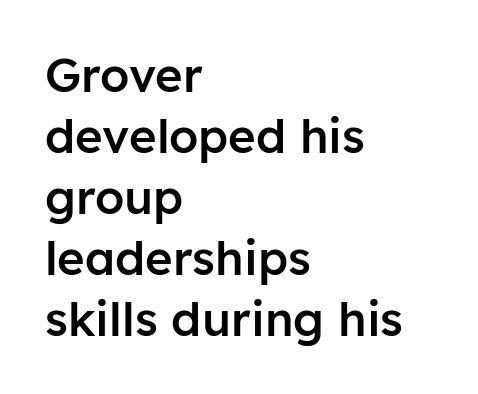
Q: Is the text bold? A: Semi-bold.
Q: Is the text italic (slanted)? A: No, it is upright.
Q: Is the typeface a serif or a sans-serif typeface? A: Sans-serif.
Q: Is the text underlined? A: No.
Q: How is the paragraph aligned? A: Left-aligned.
Q: Is the spacing between letters normal or unusually wide? A: Normal.
Q: Is the spacing between lines tight, normal or loose? A: Normal.
Q: Width (condensed, normal, or wide)? A: Normal.
Q: Stroke contrast? A: Low.
Q: x-height? A: Medium.
Q: Monospaced? A: No.
